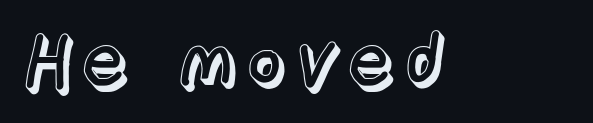
Decoration check: the copy has no underline. The passage shown is typed in a proportional face where columns would drift.
